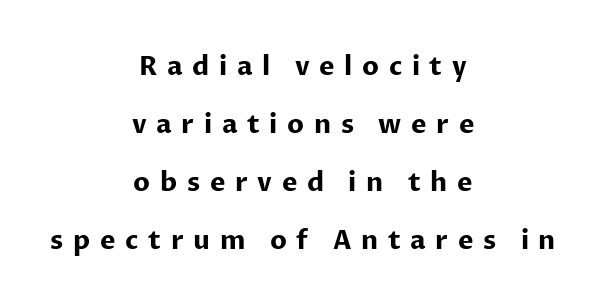
The image shows 26 px bold type, upright; set centered, loose line spacing (2.23x), unusually wide letter spacing (+0.37 em), not underlined.
